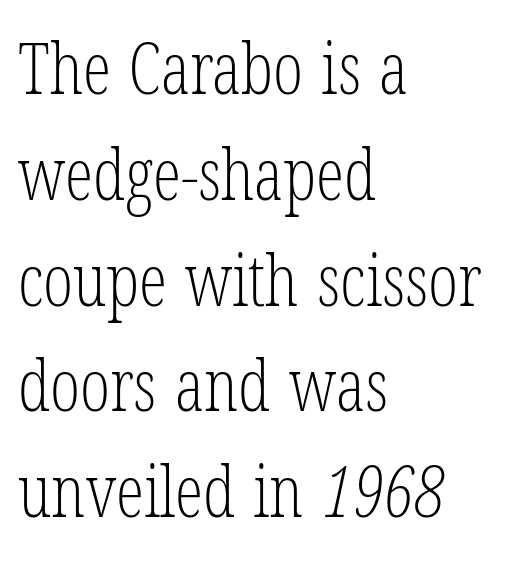
Little horizontal feet cap the strokes, marking this as serif type. Check under the words: just untouched page. The compositor pushed each line to the left boundary. These lines are rendered in a variable-pitch font. The letterforms sit shoulder to shoulder at normal distance. Ink coverage per letter is moderate at most.
